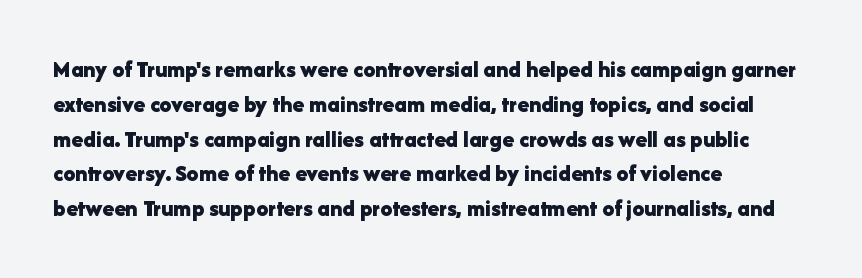
The image shows 24 px bold type, upright; set left-aligned, normal line spacing (1.45x), normal letter spacing, not underlined.
